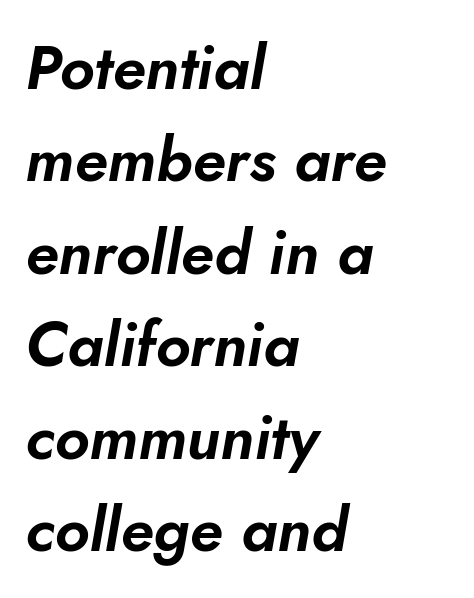
Letters rest on an invisible, unmarked baseline. A typesetter would mark this as italic. Short and long lines alike share a common starting point at left. The tracking reads as untouched default to a designer's eye. The letters advance in unequal steps, a hallmark of proportional type. A normal amount of white space separates one row of letters from the next.
